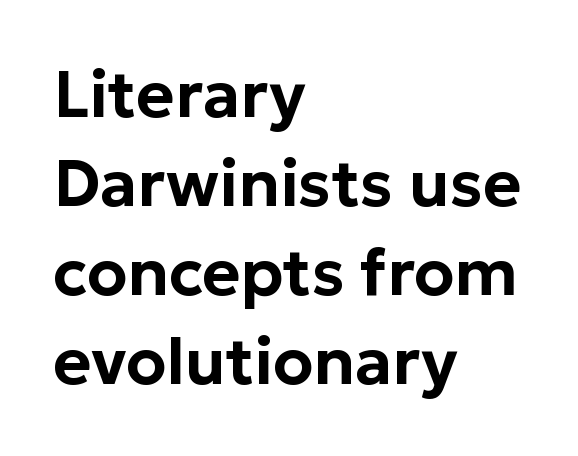
{"serif": "no", "italic": "no", "width": "normal", "stroke_contrast": "low", "x_height": "medium", "monospaced": "no", "underline": "no", "align": "left", "line_spacing": "normal", "line_spacing_ratio": 1.37, "letter_spacing": "normal", "letter_spacing_em": 0.0, "glyph_px": 65}
